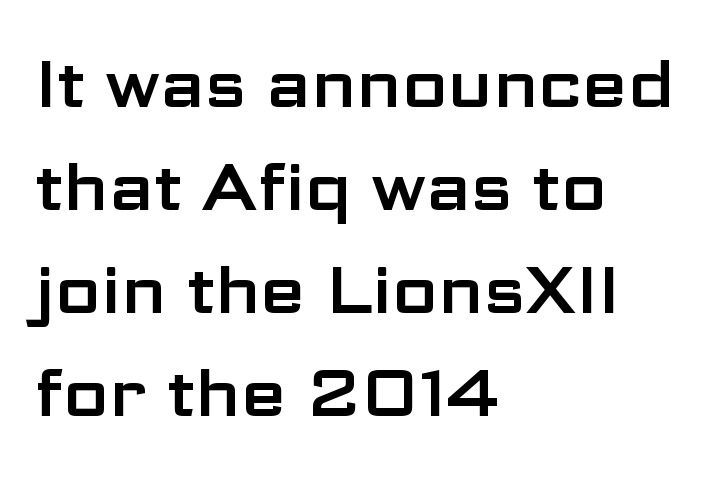
Regular leading. Lines of text with bare space underneath. The rag falls on the right side of this text block. A roman cut, with each character standing at attention.
